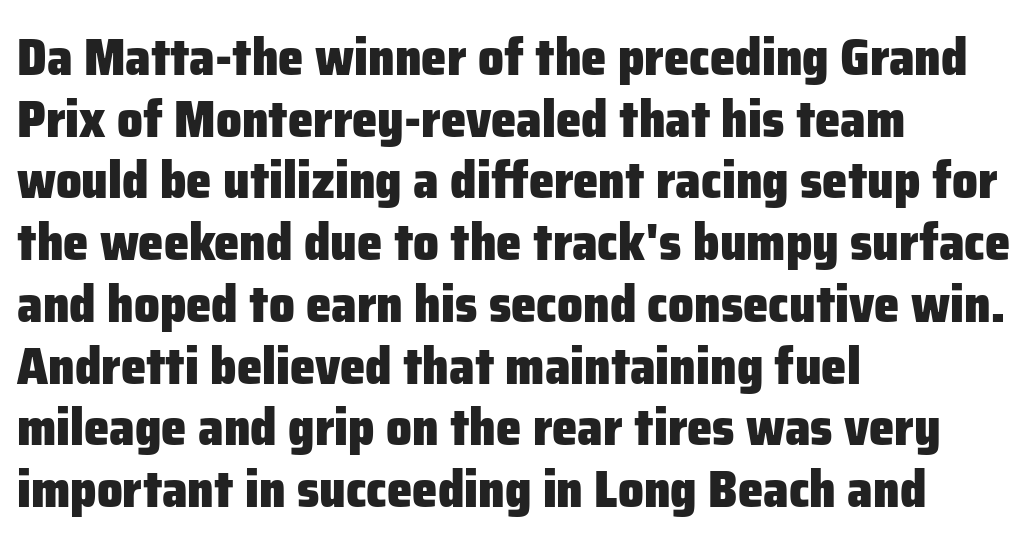
As a designer I'd log this as weight 700, bold. The designer went with a sans here, leaving each stem footless. This sample uses an upright cut, with every glyph sitting square on the baseline. Casual observation: everything's shoved over to the left. Varying glyph widths throughout — classic text-font behaviour.
